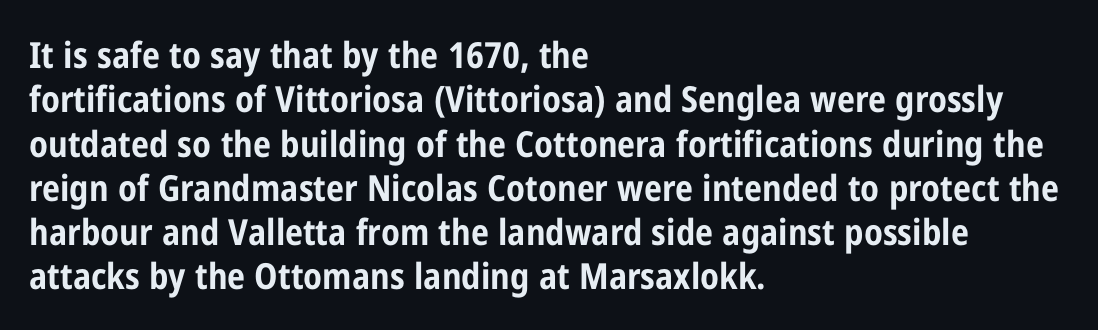
The image shows 36 px bold, condensed sans-serif type, upright; set left-aligned, line spacing 1.23x, normal letter spacing, not underlined; low stroke contrast and a medium x-height.
